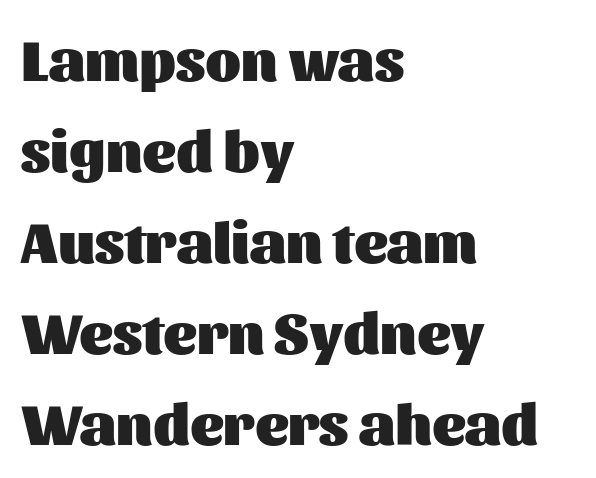
Stroke thickness is high; the sample reads as a true bold. Spacing between characters is what you'd get straight out of the box. The text was rendered using a sans face with plain stroke endings. Plain, unruled lines of type. One glance says typical: line gaps are just what's usual.
